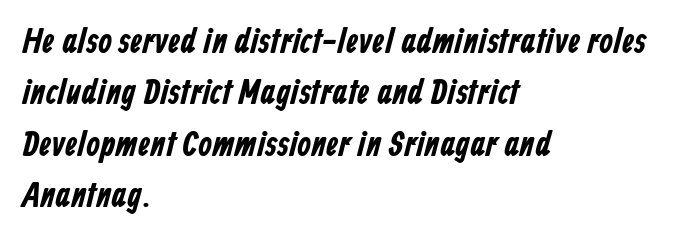
Q: Is the typeface a serif or a sans-serif typeface? A: Sans-serif.
Q: Is the text underlined? A: No.
Q: How is the paragraph aligned? A: Left-aligned.
Q: Is the spacing between letters normal or unusually wide? A: Normal.
Q: Is the spacing between lines tight, normal or loose? A: Normal.
Q: Width (condensed, normal, or wide)? A: Condensed.
Q: Stroke contrast? A: Low.
Q: x-height? A: Medium.
Q: Monospaced? A: No.
